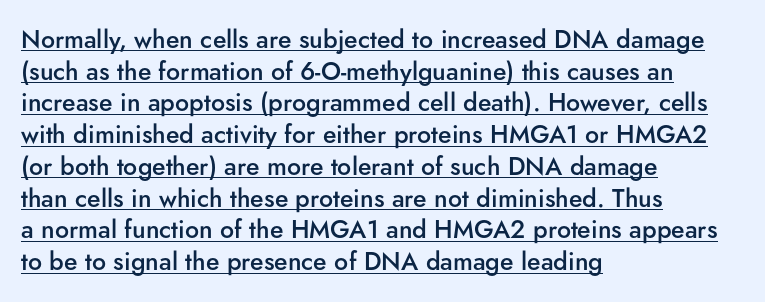
Is the letter spacing exaggerated? No — it looks like the ordinary default. This sample carries an underscore along the baseline area. Is the type bold? Partly — it's a semibold, heavier than regular but not fully bold. This block has exactly the height ordinary leading produces. Typeset ragged right — the left edge is the straight one.
